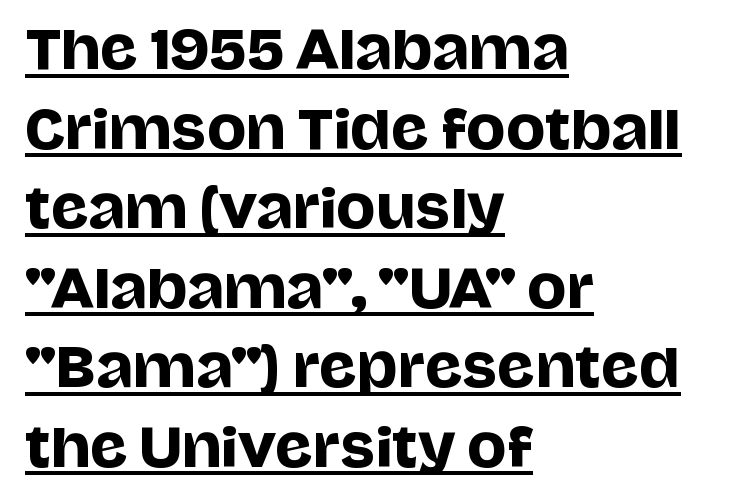
{"serif": "no", "italic": "no", "width": "normal", "stroke_contrast": "low", "x_height": "large", "monospaced": "no", "underline": "yes", "align": "left", "line_spacing": "normal", "line_spacing_ratio": 1.53, "letter_spacing": "normal", "letter_spacing_em": 0.0, "glyph_px": 52}
